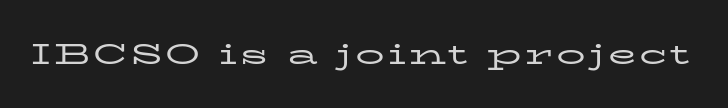
{"serif": "yes", "italic": "no", "bold": "no", "weight": "regular", "width": "wide", "stroke_contrast": "low", "x_height": "medium", "monospaced": "no", "underline": "no", "glyph_px": 29}
